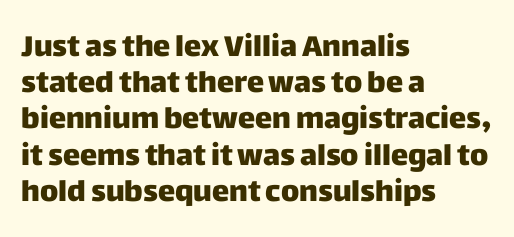
{"serif": "no", "italic": "no", "width": "normal", "stroke_contrast": "low", "x_height": "large", "monospaced": "no", "underline": "no", "align": "left", "line_spacing": "normal", "line_spacing_ratio": 1.25, "letter_spacing": "normal", "letter_spacing_em": 0.0, "glyph_px": 29}
